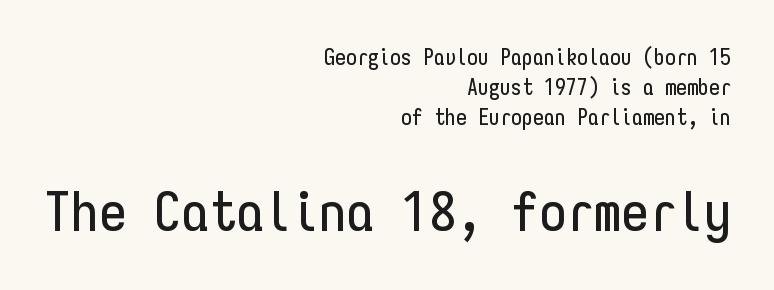
Q: Is the text italic (slanted)? A: No, it is upright.
Q: Is the typeface a serif or a sans-serif typeface? A: Sans-serif.
Q: Is the text underlined? A: No.
Q: How is the paragraph aligned? A: Right-aligned.
Q: Is the spacing between letters normal or unusually wide? A: Normal.
Q: Is the spacing between lines tight, normal or loose? A: Normal.
Q: Which block of text is set in a larger size, the first (top) or the second (bottom)? A: The second (bottom) one.
Q: Width (condensed, normal, or wide)? A: Condensed.
Q: Stroke contrast? A: Low.
Q: x-height? A: Medium.
Q: Monospaced? A: Yes.
